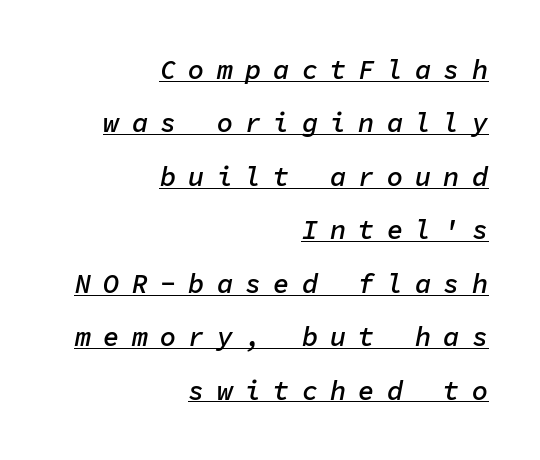
The image shows 27 px text type, italic (leaning right); set right-aligned, loose line spacing (1.98x), unusually wide letter spacing (+0.45 em), underlined.
